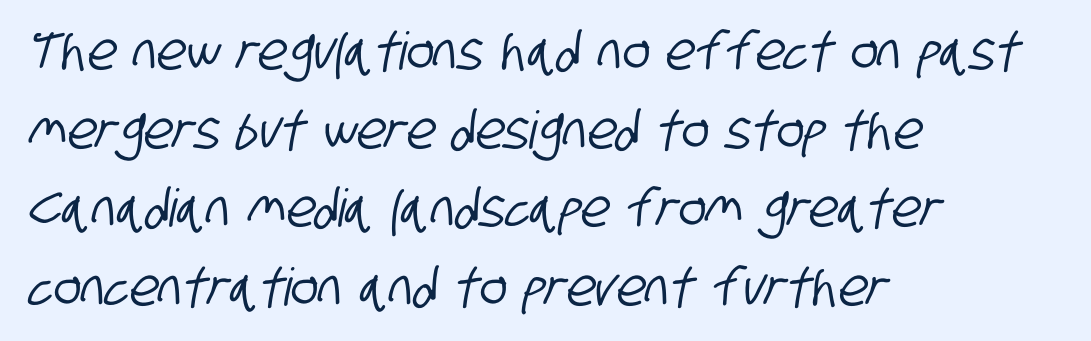
{"serif": "no", "width": "condensed", "stroke_contrast": "low", "x_height": "large", "monospaced": "no", "underline": "no", "align": "left", "line_spacing": "normal", "line_spacing_ratio": 1.51, "letter_spacing": "normal", "letter_spacing_em": 0.0, "glyph_px": 52}
